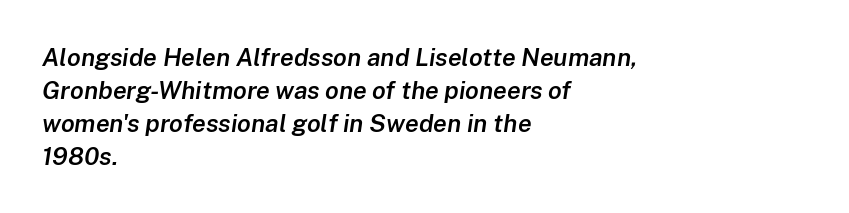
The image shows 25 px text type, italic (leaning right); set left-aligned, normal line spacing (1.32x), normal letter spacing, not underlined.
